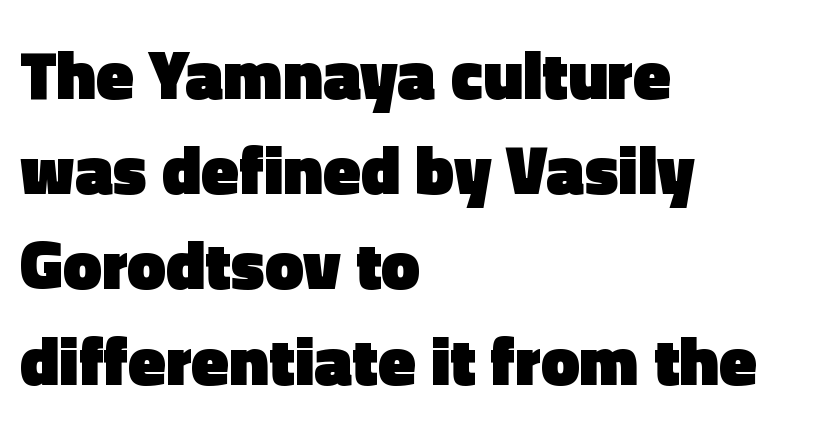
The image shows 69 px heavy sans-serif type, upright; set left-aligned, normal line spacing (1.38x), normal letter spacing, not underlined; a medium x-height.
